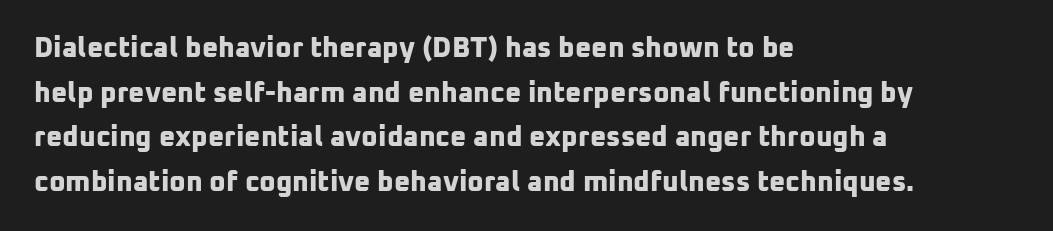
{"serif": "no", "bold": "yes", "weight": "bold", "width": "normal", "stroke_contrast": "low", "x_height": "medium", "monospaced": "no", "underline": "no", "align": "left", "line_spacing": "normal", "line_spacing_ratio": 1.59, "letter_spacing": "normal", "letter_spacing_em": 0.0, "glyph_px": 28}
